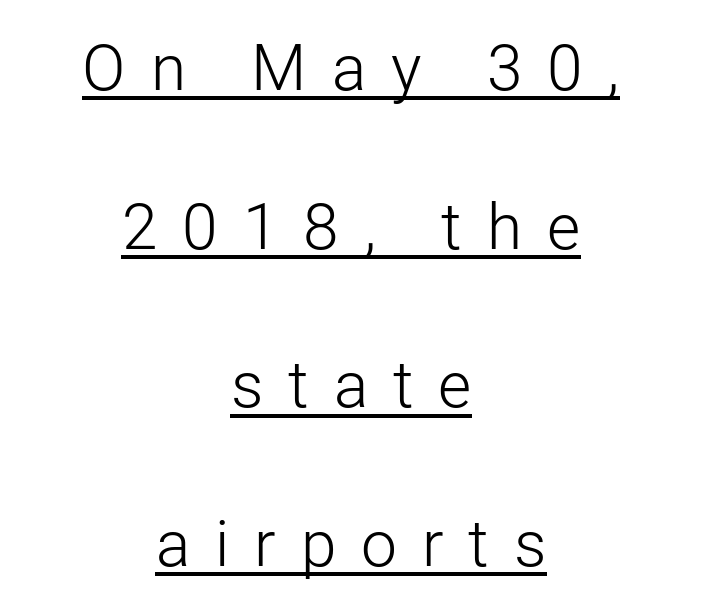
The image shows 64 px light sans-serif type, upright; set centered, loose line spacing (2.48x), unusually wide letter spacing (+0.39 em), underlined; low stroke contrast and a medium x-height.
